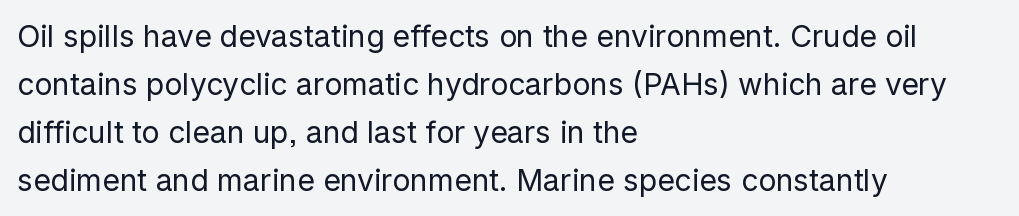
{"serif": "no", "italic": "no", "bold": "no", "weight": "regular", "width": "normal", "stroke_contrast": "low", "x_height": "medium", "monospaced": "no", "underline": "no", "align": "left", "line_spacing": "normal", "line_spacing_ratio": 1.6, "letter_spacing": "normal", "letter_spacing_em": 0.0, "glyph_px": 30}
